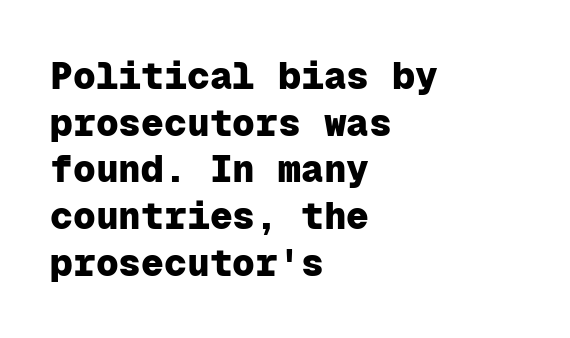
You could call the tracking neutral — neither tight nor loose. Think of a typewriter: that constant character pitch is what you see here. The lines are quadded left. Bare-footed words on every line. Stroke thickness is high; the sample reads as a true bold.
